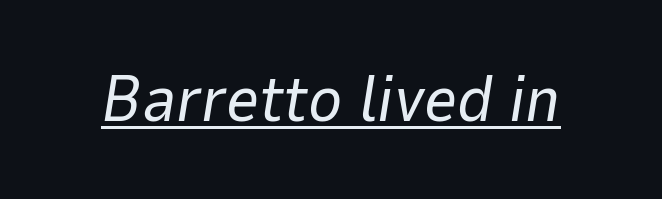
Q: Is the text bold? A: No.
Q: Is the text italic (slanted)? A: Yes, it leans right by about 9 degrees.
Q: Is the text underlined? A: Yes.
Q: Is the spacing between letters normal or unusually wide? A: Normal.
Q: Width (condensed, normal, or wide)? A: Normal.
Q: Stroke contrast? A: Low.
Q: x-height? A: Medium.
Q: Monospaced? A: No.
